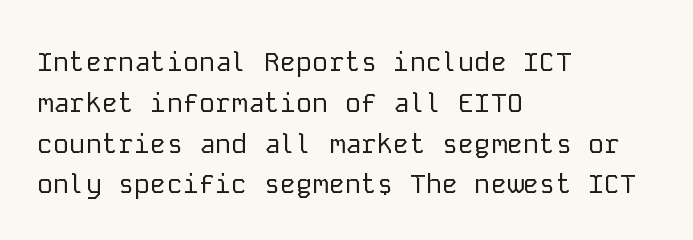
The passage shown stacks its lines at a standard gap. Plain, unruled lines of type. Summary of weight: not heavy and not bold. The rendering keeps characters at their native spacing. Notice how the stems are strictly vertical — no italics here.
